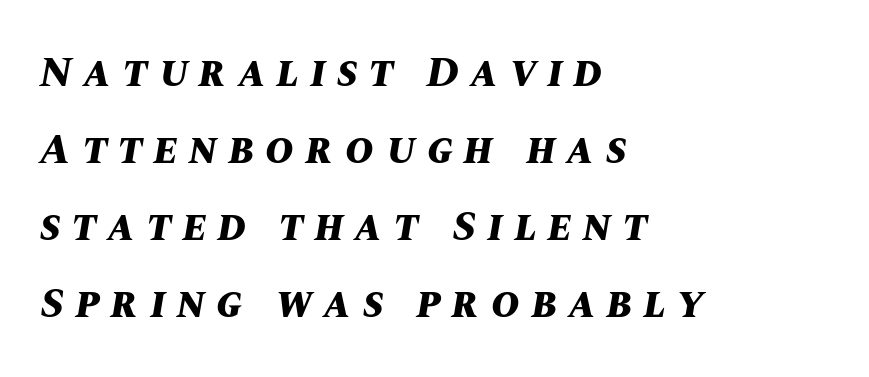
Q: Is the text bold? A: Yes.
Q: Is the text italic (slanted)? A: Yes, it leans right by about 10 degrees.
Q: Is the text underlined? A: No.
Q: How is the paragraph aligned? A: Left-aligned.
Q: Is the spacing between letters normal or unusually wide? A: Unusually wide.
Q: Width (condensed, normal, or wide)? A: Normal.
Q: Stroke contrast? A: Medium.
Q: x-height? A: Large.
Q: Monospaced? A: No.
